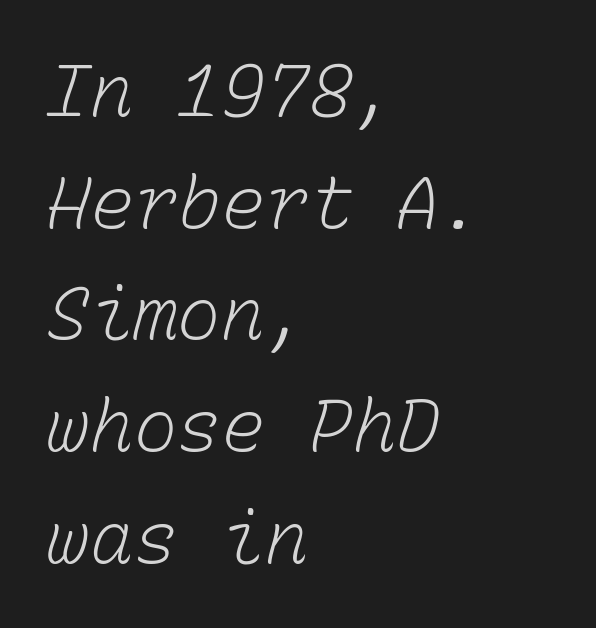
The image shows 73 px light type, monospaced; set left-aligned, normal line spacing (1.53x), normal letter spacing, not underlined; low stroke contrast and a medium x-height.
